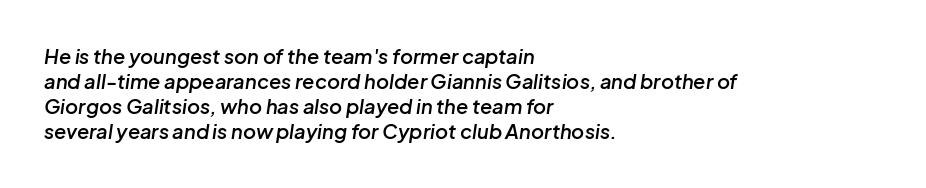
{"italic": "yes", "lean": "right", "slant_degrees": 8, "bold": "semi", "underline": "no", "align": "left", "line_spacing": "normal", "line_spacing_ratio": 1.25, "letter_spacing": "normal", "letter_spacing_em": 0.0, "glyph_px": 20}
